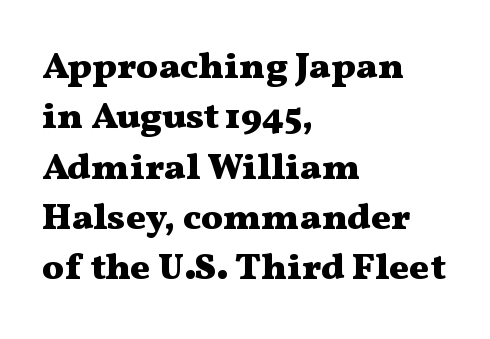
The image shows 37 px heavy, wide serif type, upright; set left-aligned, normal line spacing (1.36x), normal letter spacing, not underlined; medium stroke contrast and a medium x-height.
